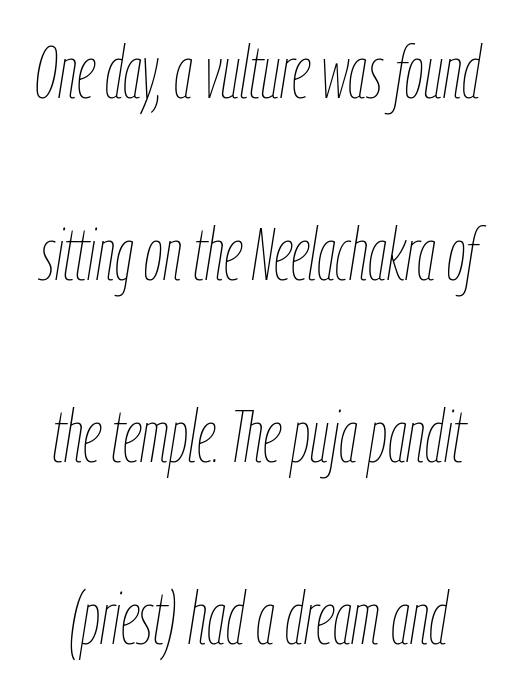
The passage shown has conventional tracking throughout. Note the varied advance widths — an 'i' is clearly narrower than an 'm'. Is this a heavy cut? Hardly; it is regular or lighter. Quick note: underline off. Rendered with sloped, italic letterforms.
